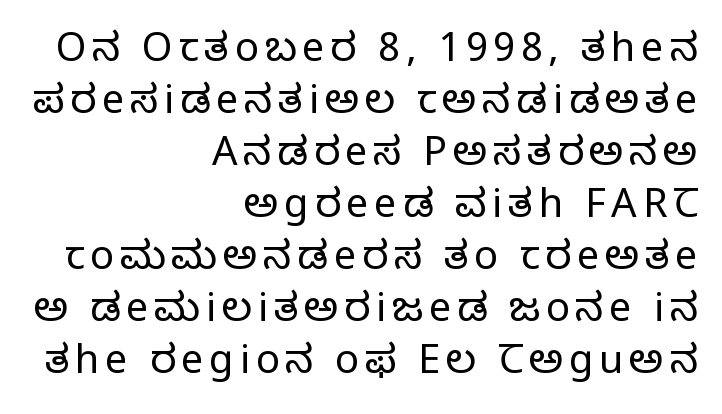
Each line ends at the same right margin while the left side varies. Unbolded letterforms with no extra heft. Style check: upright. Compared with typical paragraphs, the rows here are spaced about the same.
